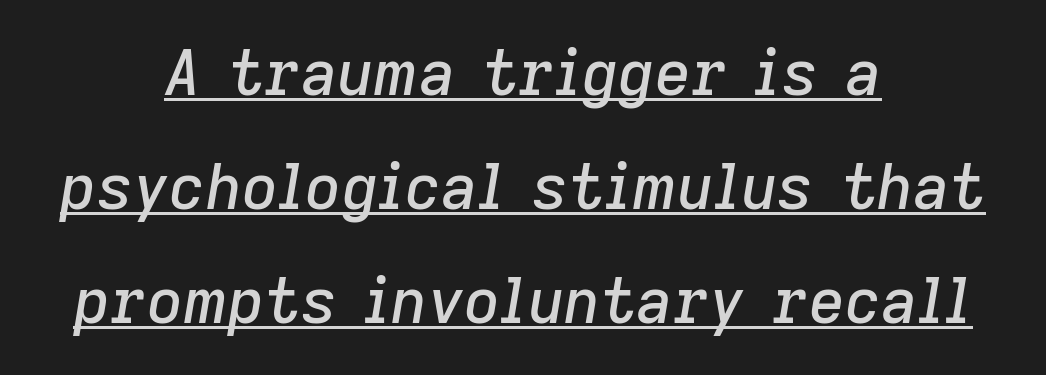
Q: Is the text italic (slanted)? A: Yes, it leans right by about 9 degrees.
Q: Is the text underlined? A: Yes.
Q: How is the paragraph aligned? A: Centered.
Q: Is the spacing between letters normal or unusually wide? A: Normal.
Q: Width (condensed, normal, or wide)? A: Normal.
Q: Stroke contrast? A: Low.
Q: x-height? A: Medium.
Q: Monospaced? A: No.
